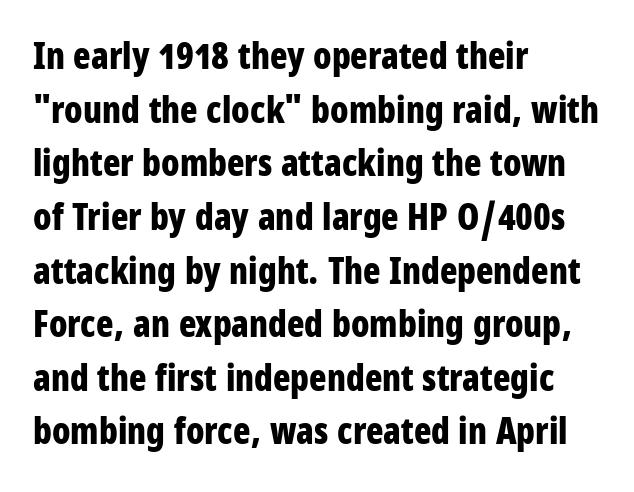
Is the block centered? No — it sits flush against the left margin. Line spacing here is normal. Anything drawn beneath the words? Only blank space. Tall strokes in this sample are plumb rather than angled. Note the varied advance widths — an 'i' is clearly narrower than an 'm'. Type style note: lacks serifs.
